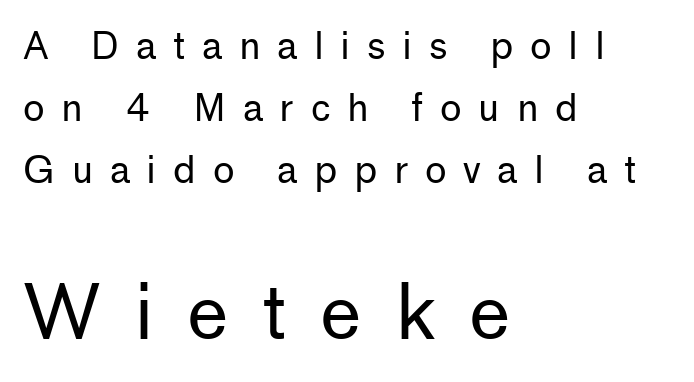
Q: Is the text bold? A: No.
Q: Is the text italic (slanted)? A: No, it is upright.
Q: Is the typeface a serif or a sans-serif typeface? A: Sans-serif.
Q: Is the text underlined? A: No.
Q: How is the paragraph aligned? A: Left-aligned.
Q: Is the spacing between letters normal or unusually wide? A: Unusually wide.
Q: Is the spacing between lines tight, normal or loose? A: Normal.
Q: Which block of text is set in a larger size, the first (top) or the second (bottom)? A: The second (bottom) one.
Q: Width (condensed, normal, or wide)? A: Normal.
Q: Stroke contrast? A: Low.
Q: x-height? A: Medium.
Q: Monospaced? A: No.
